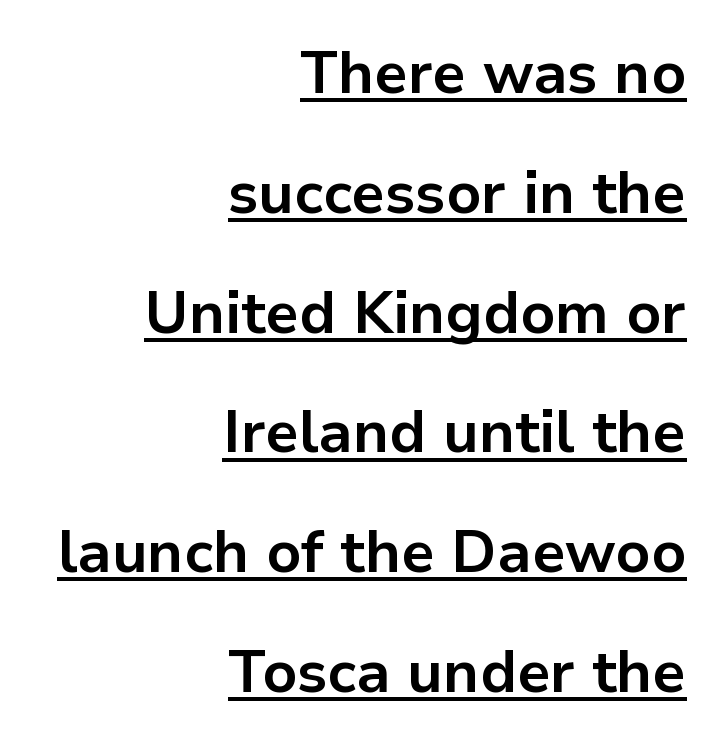
Thick stems and heavy bowls — unmistakably bold. Each letter keeps its own natural width here, so spacing adapts to shape. Look at the tracking — it's just the regular setting, nothing added. This is roman type, the default non-slanted kind.
